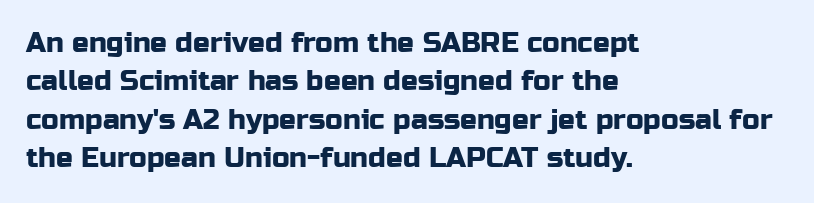
The image shows 28 px sans-serif type, upright; set left-aligned, normal line spacing (1.37x), normal letter spacing, not underlined; low stroke contrast and a medium x-height.
